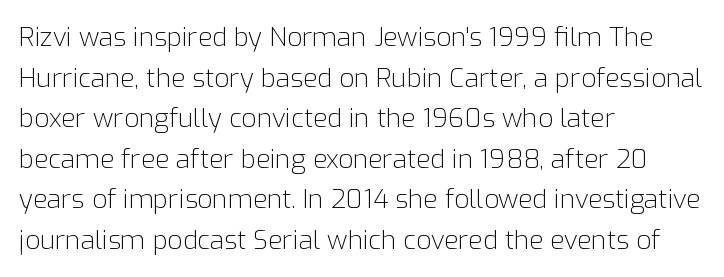
The image shows 26 px text type, upright; set left-aligned, normal line spacing (1.56x), normal letter spacing, not underlined.
